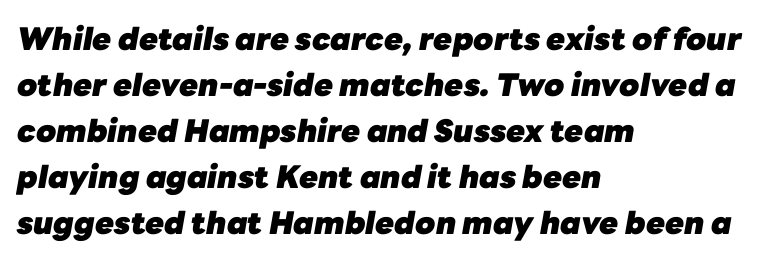
The image shows 31 px heavy type, italic (leaning right); set left-aligned, normal line spacing (1.48x), normal letter spacing, not underlined; low stroke contrast and a medium x-height.
